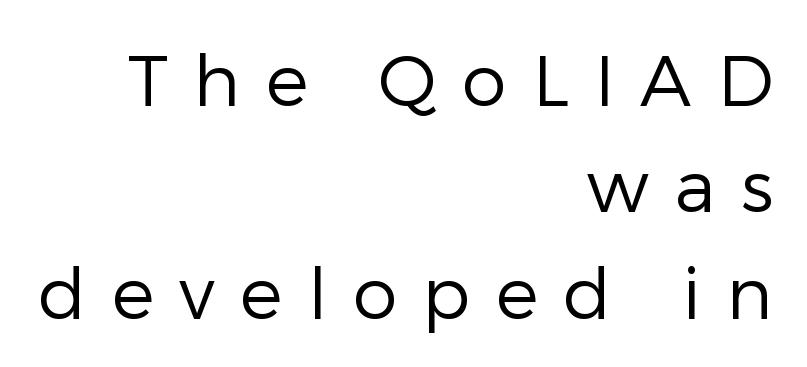
The image shows 71 px regular-weight sans-serif type, upright; set right-aligned, normal line spacing (1.5x), unusually wide letter spacing (+0.36 em), not underlined; low stroke contrast and a medium x-height.
